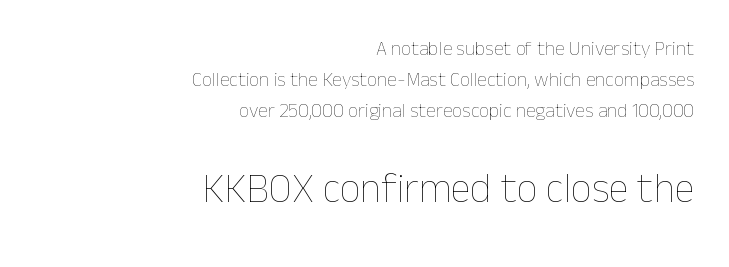
Q: Is the text bold? A: No.
Q: Is the text italic (slanted)? A: No, it is upright.
Q: Is the text underlined? A: No.
Q: How is the paragraph aligned? A: Right-aligned.
Q: Is the spacing between letters normal or unusually wide? A: Normal.
Q: Is the spacing between lines tight, normal or loose? A: Normal.
Q: Which block of text is set in a larger size, the first (top) or the second (bottom)? A: The second (bottom) one.
Q: Width (condensed, normal, or wide)? A: Normal.
Q: Stroke contrast? A: Low.
Q: x-height? A: Medium.
Q: Monospaced? A: No.
